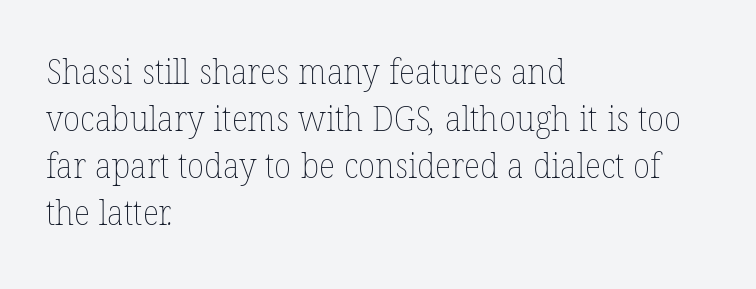
{"bold": "no", "weight": "thin", "width": "normal", "stroke_contrast": "low", "x_height": "medium", "monospaced": "no", "underline": "no", "align": "left", "line_spacing": "normal", "line_spacing_ratio": 1.34, "letter_spacing": "normal", "letter_spacing_em": 0.0, "glyph_px": 35}
